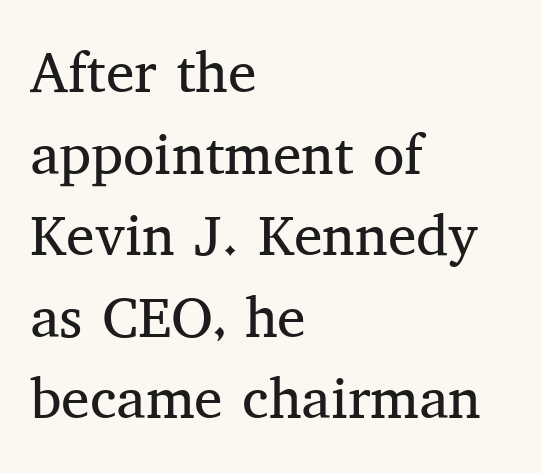
The image shows 57 px regular-weight serif type, upright; set left-aligned, normal line spacing (1.43x), normal letter spacing, not underlined; medium stroke contrast and a medium x-height.
